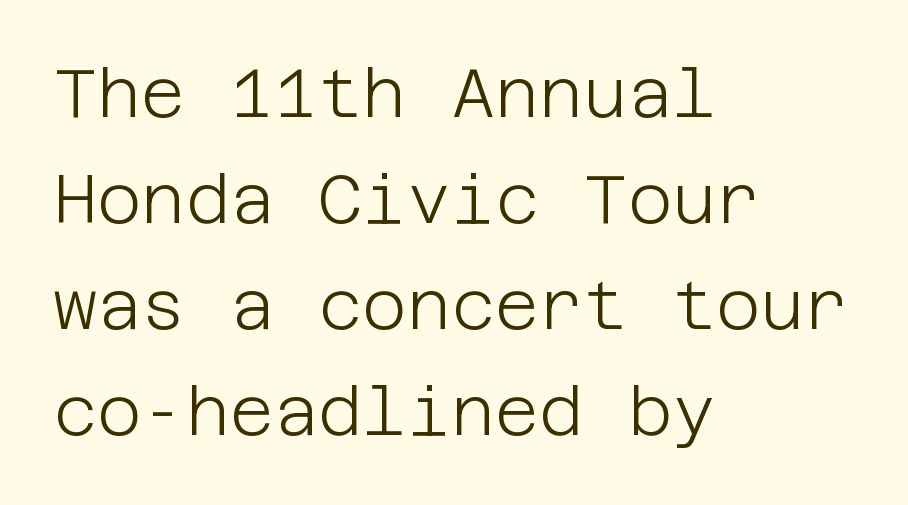
{"serif": "no", "italic": "no", "bold": "no", "weight": "light", "width": "normal", "stroke_contrast": "low", "x_height": "large", "underline": "no", "align": "left", "line_spacing": "normal", "line_spacing_ratio": 1.56, "letter_spacing": "normal", "letter_spacing_em": 0.0, "glyph_px": 68}
